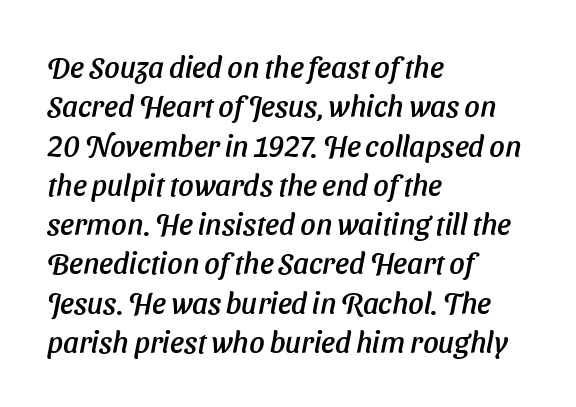
{"italic": "yes", "lean": "right", "slant_degrees": 11, "width": "normal", "stroke_contrast": "low", "x_height": "medium", "monospaced": "no", "underline": "no", "align": "left", "line_spacing": "normal", "line_spacing_ratio": 1.31, "letter_spacing": "normal", "letter_spacing_em": 0.0, "glyph_px": 30}
